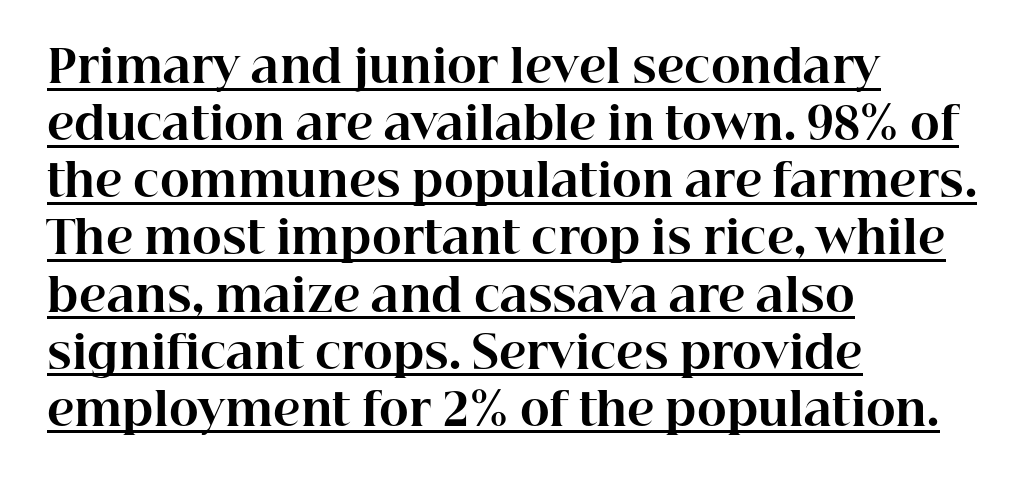
{"serif": "yes", "italic": "no", "bold": "yes", "weight": "bold", "width": "normal", "stroke_contrast": "high", "x_height": "medium", "monospaced": "no", "underline": "yes", "align": "left", "line_spacing": "normal", "line_spacing_ratio": 1.27, "letter_spacing": "normal", "letter_spacing_em": 0.0, "glyph_px": 45}
